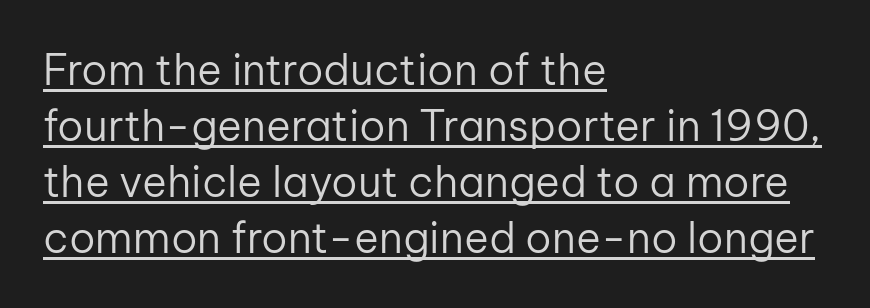
When letters stand straight like this, we call the style roman or upright. The passage shown is not bold in any degree. How are the letters spaced? Ordinarily, with no added tracking. The text block is weighted toward the left margin, trailing off unevenly rightward. Serifs: no, the terminals of the letterforms are clean. This sample carries an underscore along the baseline area.
